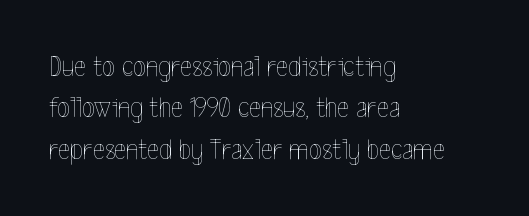
{"italic": "no", "bold": "no", "weight": "thin", "width": "condensed", "x_height": "medium", "monospaced": "no", "underline": "no", "align": "left", "line_spacing": "normal", "line_spacing_ratio": 1.43, "letter_spacing": "normal", "letter_spacing_em": 0.0, "glyph_px": 29}
